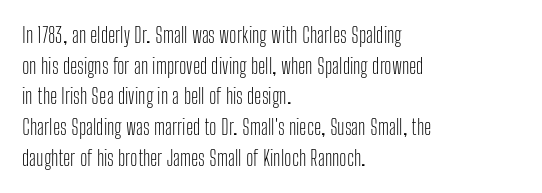
The image shows 21 px text type, upright; set left-aligned, normal line spacing (1.46x), normal letter spacing, not underlined.
